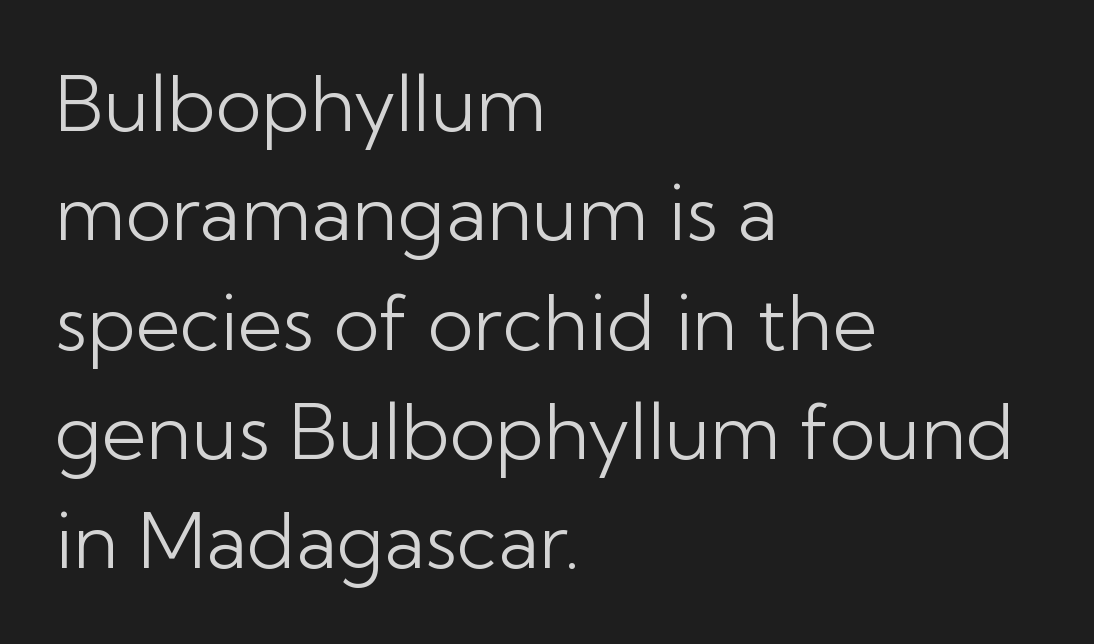
The image shows 77 px light sans-serif type, upright; set left-aligned, normal line spacing (1.42x), normal letter spacing, not underlined; low stroke contrast and a medium x-height.
